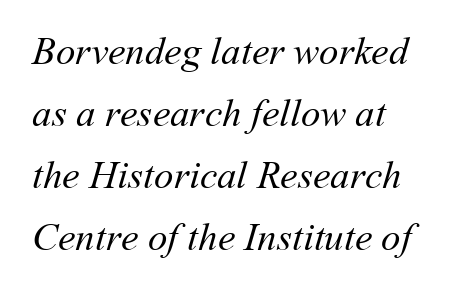
{"bold": "no", "weight": "regular", "width": "normal", "stroke_contrast": "medium", "x_height": "medium", "monospaced": "no", "underline": "no", "align": "left", "line_spacing": "normal", "line_spacing_ratio": 1.59, "letter_spacing": "normal", "letter_spacing_em": 0.0, "glyph_px": 39}
